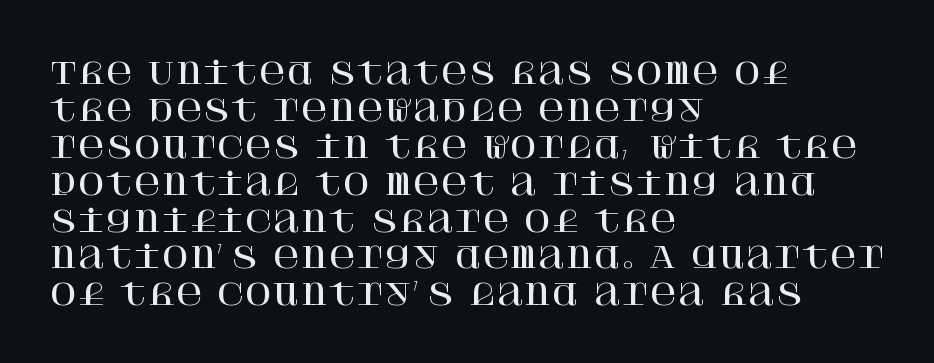
The image shows 30 px serif type, upright; set left-aligned, line spacing 1.23x, normal letter spacing, not underlined; high stroke contrast and a large x-height.
